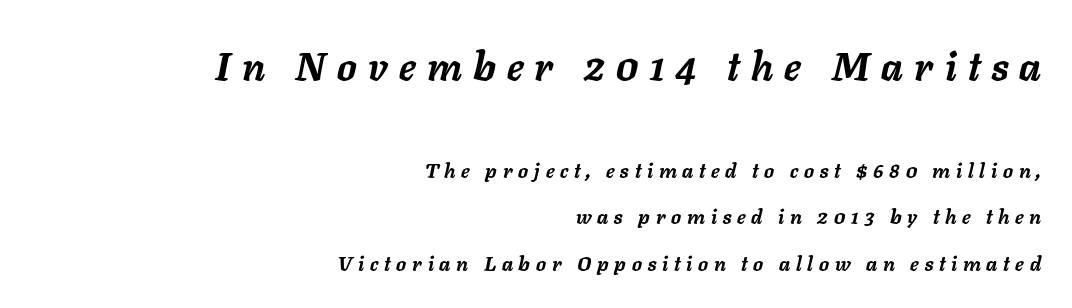
The image shows 39 px semibold type, italic (leaning right); set right-aligned, loose line spacing (2.31x), unusually wide letter spacing (+0.29 em), not underlined; the first (top) block is 1.95x larger; low stroke contrast and a medium x-height.
